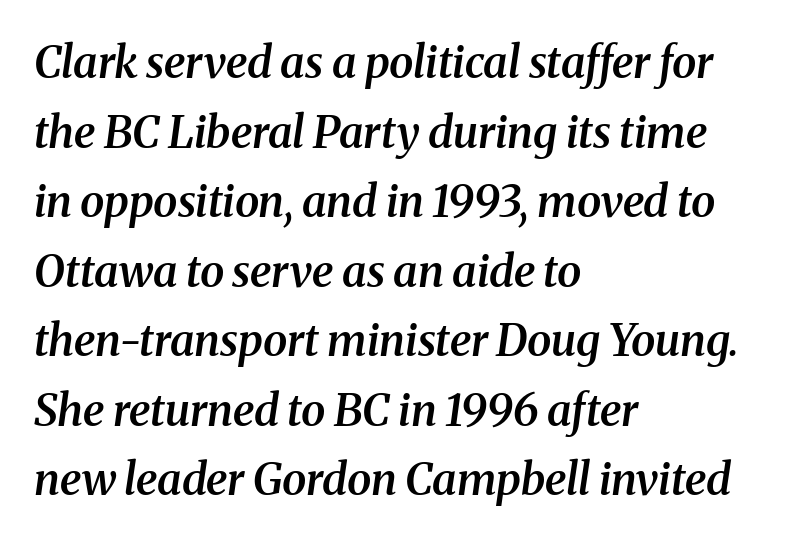
Q: Is the text bold? A: Semi-bold.
Q: Is the text italic (slanted)? A: Yes, it leans right by about 8 degrees.
Q: Is the typeface a serif or a sans-serif typeface? A: Serif.
Q: Is the text underlined? A: No.
Q: How is the paragraph aligned? A: Left-aligned.
Q: Is the spacing between letters normal or unusually wide? A: Normal.
Q: Is the spacing between lines tight, normal or loose? A: Normal.
Q: Width (condensed, normal, or wide)? A: Normal.
Q: Stroke contrast? A: Medium.
Q: x-height? A: Medium.
Q: Monospaced? A: No.
